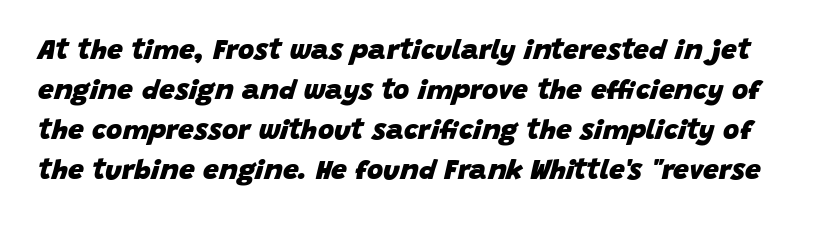
The image shows 28 px heavy type, italic (leaning right); set normal line spacing (1.43x), normal letter spacing, not underlined; low stroke contrast and a large x-height.
